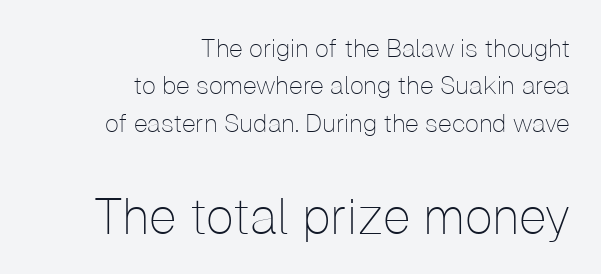
Q: Is the text bold? A: No.
Q: Is the text italic (slanted)? A: No, it is upright.
Q: Is the typeface a serif or a sans-serif typeface? A: Sans-serif.
Q: Is the text underlined? A: No.
Q: How is the paragraph aligned? A: Right-aligned.
Q: Is the spacing between letters normal or unusually wide? A: Normal.
Q: Is the spacing between lines tight, normal or loose? A: Normal.
Q: Which block of text is set in a larger size, the first (top) or the second (bottom)? A: The second (bottom) one.
Q: Width (condensed, normal, or wide)? A: Normal.
Q: Stroke contrast? A: Low.
Q: x-height? A: Medium.
Q: Monospaced? A: No.
